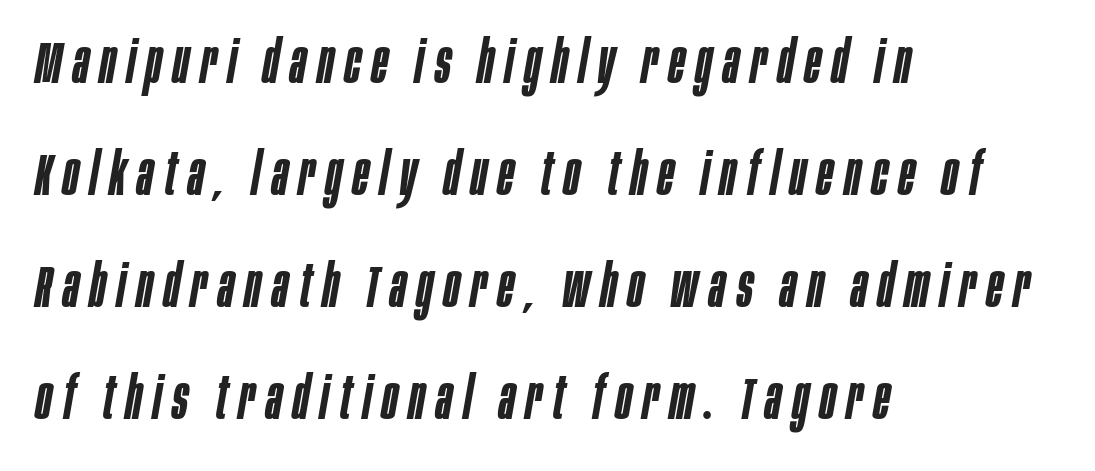
Q: Is the text bold? A: Semi-bold.
Q: Is the text italic (slanted)? A: Yes, it leans right by about 10 degrees.
Q: Is the text underlined? A: No.
Q: How is the paragraph aligned? A: Left-aligned.
Q: Is the spacing between lines tight, normal or loose? A: Loose.
Q: Width (condensed, normal, or wide)? A: Condensed.
Q: Stroke contrast? A: Low.
Q: x-height? A: Large.
Q: Monospaced? A: No.
